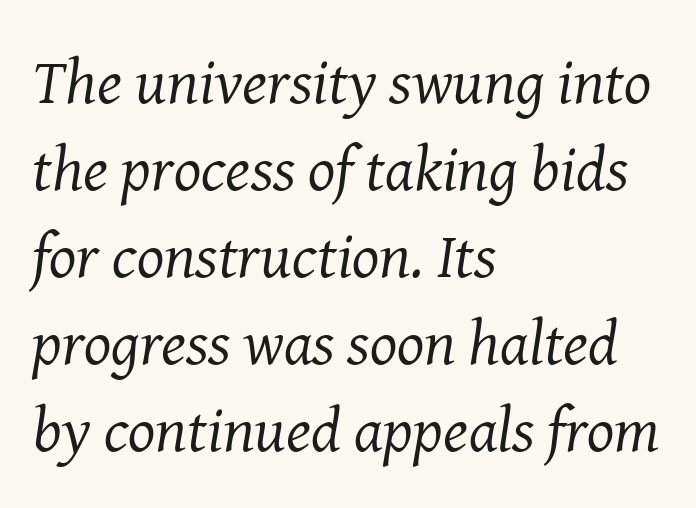
{"serif": "yes", "italic": "yes", "lean": "right", "slant_degrees": 8, "bold": "no", "weight": "regular", "width": "normal", "stroke_contrast": "medium", "x_height": "medium", "monospaced": "no", "underline": "no", "align": "left", "line_spacing": "normal", "line_spacing_ratio": 1.36, "letter_spacing": "normal", "letter_spacing_em": 0.0, "glyph_px": 64}
